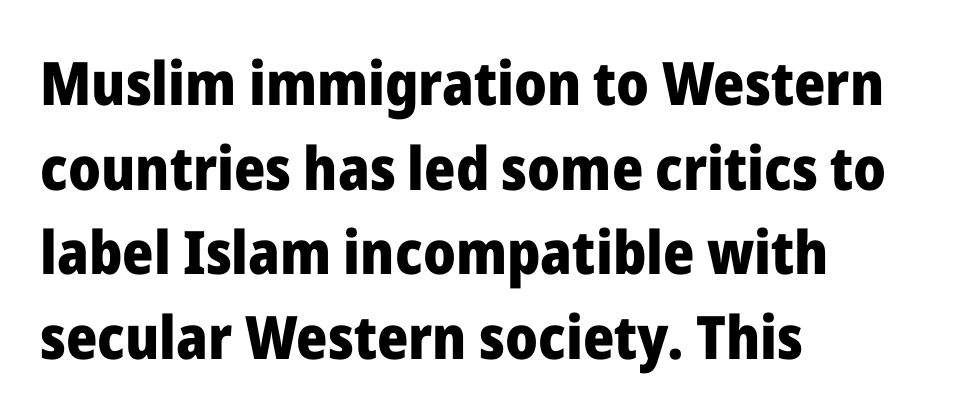
If you measured baseline to baseline, you'd find a middling distance. Proportional: the letters do not fall into vertical columns. Quick note: not italic, upright. Observe the absence of serifs on each vertical stroke in this sample. The rendering keeps characters at their native spacing.
